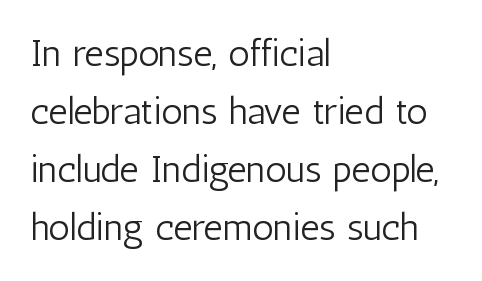
Q: Is the text bold? A: No.
Q: Is the text italic (slanted)? A: No, it is upright.
Q: Is the typeface a serif or a sans-serif typeface? A: Sans-serif.
Q: Is the text underlined? A: No.
Q: How is the paragraph aligned? A: Left-aligned.
Q: Is the spacing between letters normal or unusually wide? A: Normal.
Q: Is the spacing between lines tight, normal or loose? A: Normal.
Q: Width (condensed, normal, or wide)? A: Condensed.
Q: Stroke contrast? A: Low.
Q: x-height? A: Medium.
Q: Monospaced? A: No.
